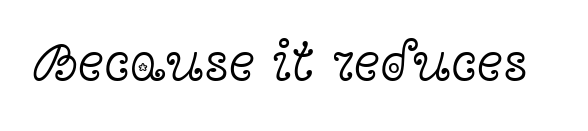
Q: Is the text bold? A: No.
Q: Is the text italic (slanted)? A: No, it is upright.
Q: Is the typeface a serif or a sans-serif typeface? A: Serif.
Q: Is the text underlined? A: No.
Q: Is the spacing between letters normal or unusually wide? A: Normal.
Q: Width (condensed, normal, or wide)? A: Wide.
Q: x-height? A: Medium.
Q: Monospaced? A: No.
